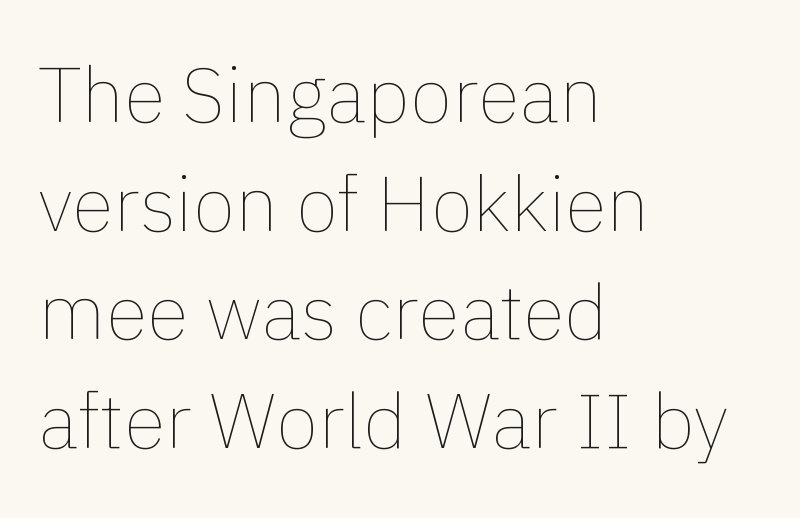
The image shows 77 px thin type, upright; set left-aligned, normal line spacing (1.41x), normal letter spacing, not underlined; low stroke contrast and a medium x-height.
